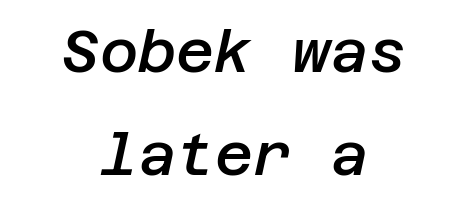
Q: Is the text bold? A: Semi-bold.
Q: Is the text italic (slanted)? A: Yes, it leans right by about 12 degrees.
Q: Is the text underlined? A: No.
Q: How is the paragraph aligned? A: Centered.
Q: Is the spacing between letters normal or unusually wide? A: Normal.
Q: Width (condensed, normal, or wide)? A: Normal.
Q: Stroke contrast? A: Low.
Q: x-height? A: Large.
